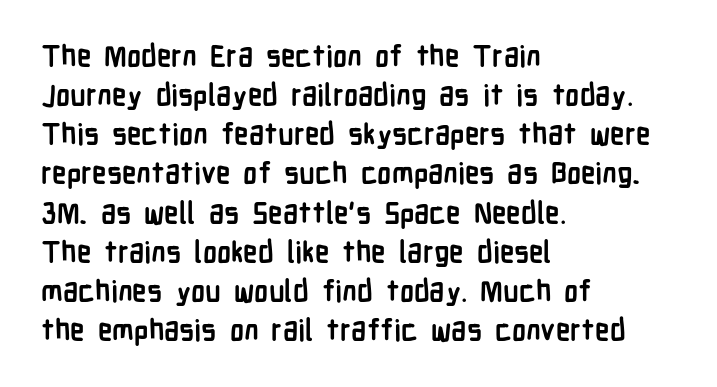
The image shows 29 px semibold, condensed sans-serif type, upright; set left-aligned, normal line spacing (1.35x), normal letter spacing, not underlined; low stroke contrast and a medium x-height.
